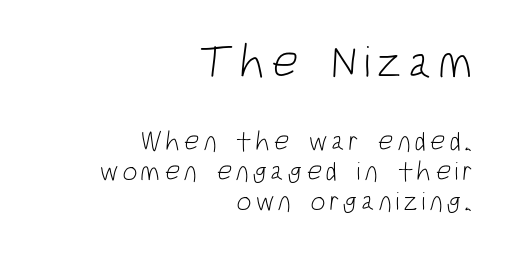
To sum up the face: it is a sans, with no serifs. The rendering anchors every line to the right-hand side. If you squint, the top block still reads clearly — it's the larger of the two. If you measured baseline to baseline, you'd find a short distance. These lines are rendered in a variable-pitch font.
